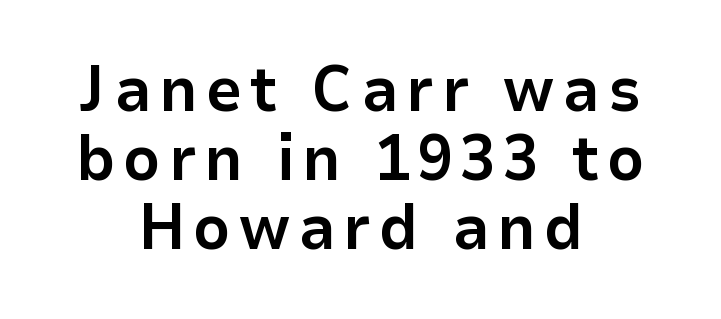
Tall strokes in this sample are plumb rather than angled. The words here are not underlined. Unlike a traditional serif, this face leaves its strokes unadorned. You'd pick this weight for a headline — it's a proper bold. Summary of vertical rhythm: compact, with narrow interline spacing. One-word summary of the alignment: center.
